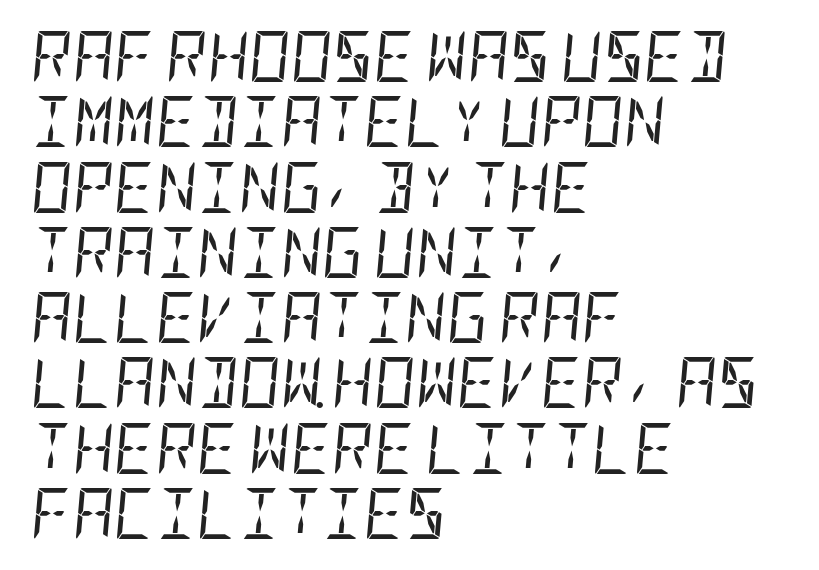
Q: Is the text bold? A: No.
Q: Is the text italic (slanted)? A: Yes, it leans right by about 5 degrees.
Q: Is the text underlined? A: No.
Q: How is the paragraph aligned? A: Left-aligned.
Q: Is the spacing between letters normal or unusually wide? A: Normal.
Q: Is the spacing between lines tight, normal or loose? A: Normal.
Q: Width (condensed, normal, or wide)? A: Condensed.
Q: Stroke contrast? A: Low.
Q: x-height? A: Large.
